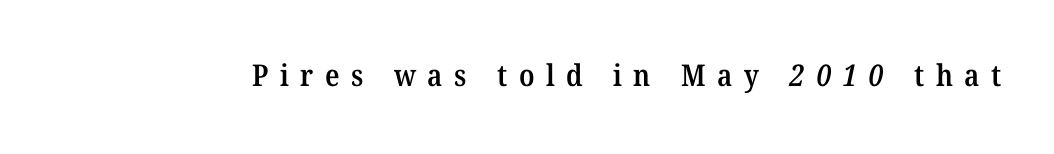
What weight is shown? A semibold, between regular and bold. Caption: expanded tracking, letters set apart. Only glyphs here, with clear space below each row. A serif font was chosen for this passage. Do the characters align in a grid? No, the font is proportional.
